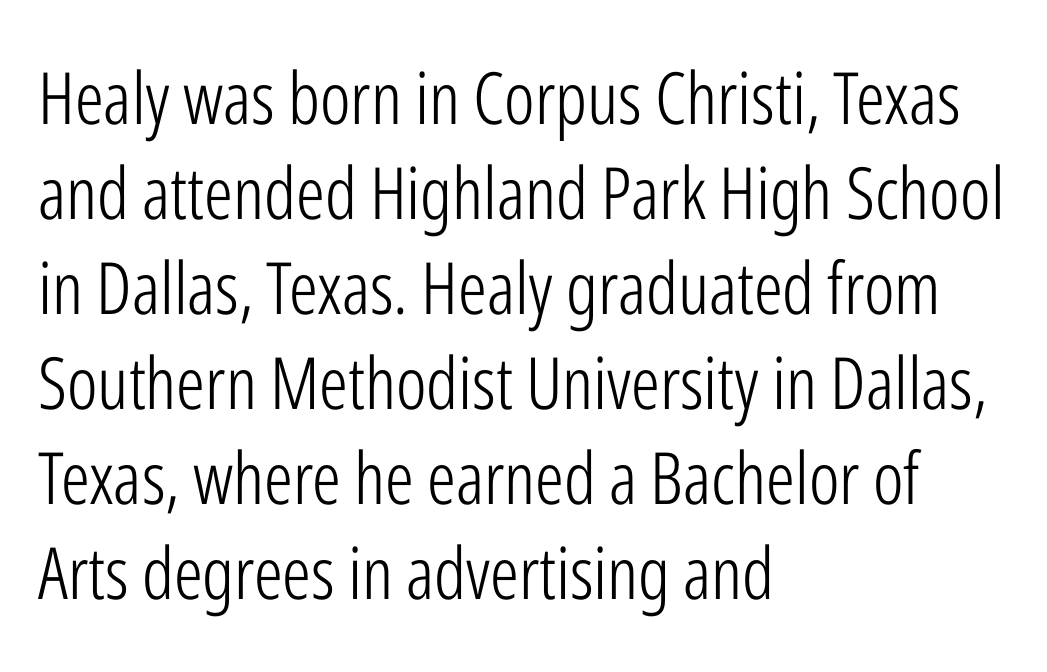
The image shows 72 px light, condensed sans-serif type, upright; set left-aligned, normal line spacing (1.32x), normal letter spacing, not underlined; low stroke contrast and a medium x-height.
